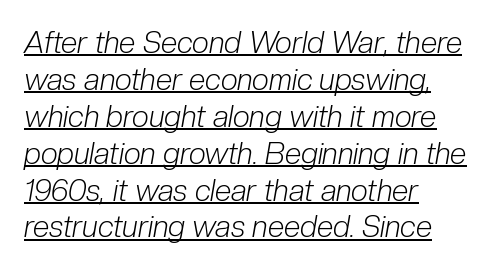
You could call the tracking neutral — neither tight nor loose. The passage shown is not bold in any degree. Varying glyph widths throughout — classic text-font behaviour. A student would call this left alignment; a typographer would say flush left, rag right. Honestly, the underline is the first thing you notice here.
